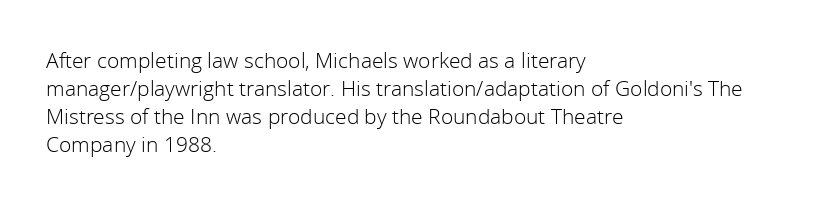
Visually the block forms a straight wall on the left and a jagged coastline on the right. Style check: upright. Bold? No — there's no thickening of the strokes. Notice how descenders clear the ascenders below comfortably — that's standard leading. Each word holds together tightly as a unit, with standard inter-letter gaps.
